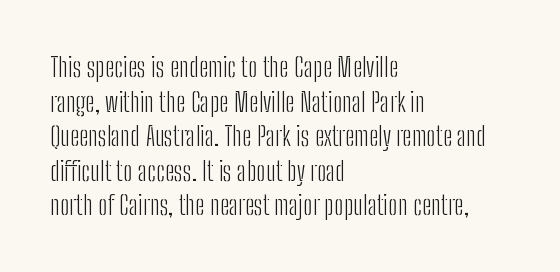
Q: Is the text bold? A: No.
Q: Is the text italic (slanted)? A: No, it is upright.
Q: Is the text underlined? A: No.
Q: How is the paragraph aligned? A: Left-aligned.
Q: Is the spacing between letters normal or unusually wide? A: Normal.
Q: Is the spacing between lines tight, normal or loose? A: Normal.
